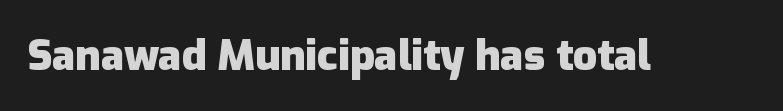
Q: Is the text bold? A: Yes.
Q: Is the text italic (slanted)? A: No, it is upright.
Q: Is the typeface a serif or a sans-serif typeface? A: Sans-serif.
Q: Is the text underlined? A: No.
Q: Is the spacing between letters normal or unusually wide? A: Normal.
Q: Width (condensed, normal, or wide)? A: Normal.
Q: Stroke contrast? A: Low.
Q: x-height? A: Medium.
Q: Monospaced? A: No.
